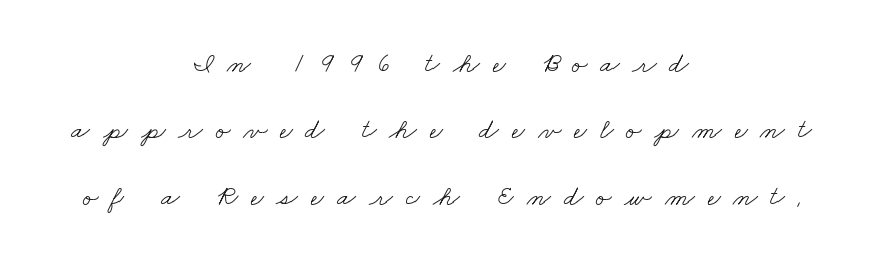
{"serif": "yes", "bold": "no", "weight": "light", "width": "wide", "stroke_contrast": "low", "x_height": "small", "monospaced": "no", "underline": "no", "align": "center", "line_spacing": "loose", "line_spacing_ratio": 2.37, "letter_spacing": "wide", "letter_spacing_em": 0.46, "glyph_px": 28}
